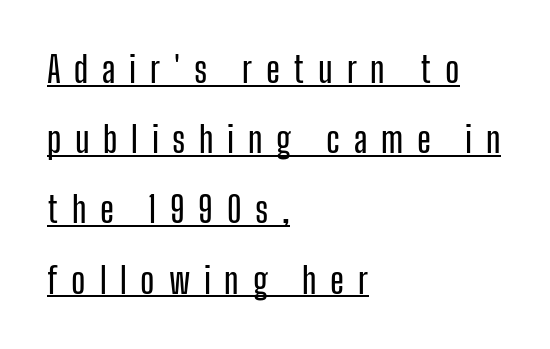
Q: Is the text italic (slanted)? A: No, it is upright.
Q: Is the typeface a serif or a sans-serif typeface? A: Sans-serif.
Q: Is the text underlined? A: Yes.
Q: How is the paragraph aligned? A: Left-aligned.
Q: Is the spacing between letters normal or unusually wide? A: Unusually wide.
Q: Is the spacing between lines tight, normal or loose? A: Loose.
Q: Width (condensed, normal, or wide)? A: Condensed.
Q: Stroke contrast? A: Low.
Q: x-height? A: Medium.
Q: Monospaced? A: No.
